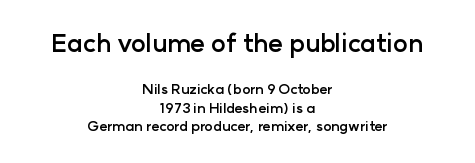
Short note: letters normally spaced. Character size in the leading block exceeds that of the trailing block. Glance below the letters and you will spot only blank space. Do the letters lean? They stand straight. Horizontally, the lines are justified to the midpoint only.
